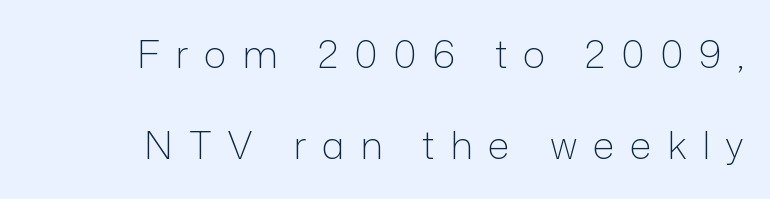
The image shows 38 px light sans-serif type, upright; set right-aligned, loose line spacing (2.4x), unusually wide letter spacing (+0.41 em), not underlined; low stroke contrast and a medium x-height.
